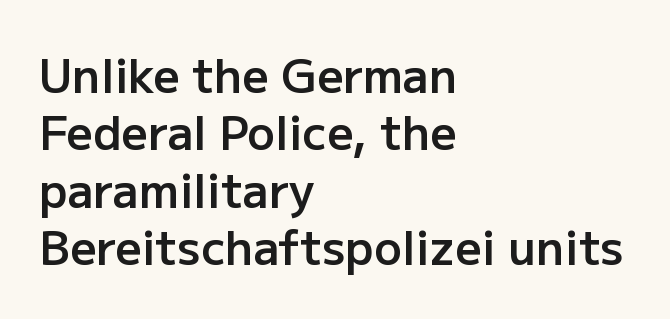
Q: Is the text bold? A: Semi-bold.
Q: Is the text italic (slanted)? A: No, it is upright.
Q: Is the typeface a serif or a sans-serif typeface? A: Sans-serif.
Q: Is the text underlined? A: No.
Q: How is the paragraph aligned? A: Left-aligned.
Q: Is the spacing between letters normal or unusually wide? A: Normal.
Q: Is the spacing between lines tight, normal or loose? A: Normal.
Q: Width (condensed, normal, or wide)? A: Normal.
Q: Stroke contrast? A: Low.
Q: x-height? A: Medium.
Q: Monospaced? A: No.
